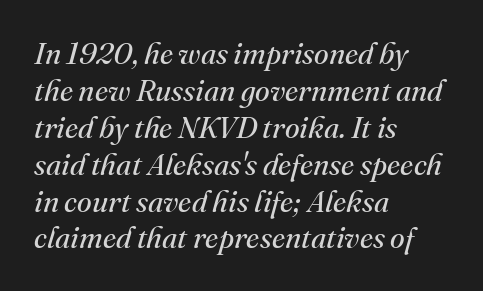
The image shows 30 px regular-weight serif type, italic (leaning right); set left-aligned, line spacing 1.23x, normal letter spacing, not underlined; medium stroke contrast and a small x-height.
